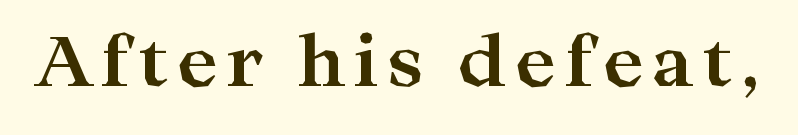
{"serif": "yes", "italic": "no", "bold": "yes", "weight": "bold", "width": "wide", "stroke_contrast": "high", "x_height": "medium", "monospaced": "no", "underline": "no", "glyph_px": 70}
